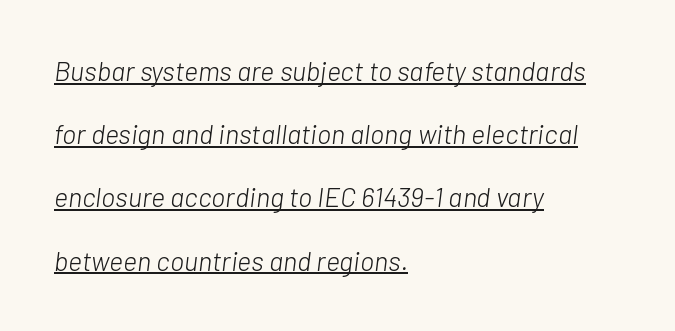
{"italic": "yes", "lean": "right", "slant_degrees": 7, "bold": "no", "underline": "yes", "align": "left", "line_spacing": "loose", "line_spacing_ratio": 2.34, "letter_spacing": "normal", "letter_spacing_em": 0.0, "glyph_px": 27}
